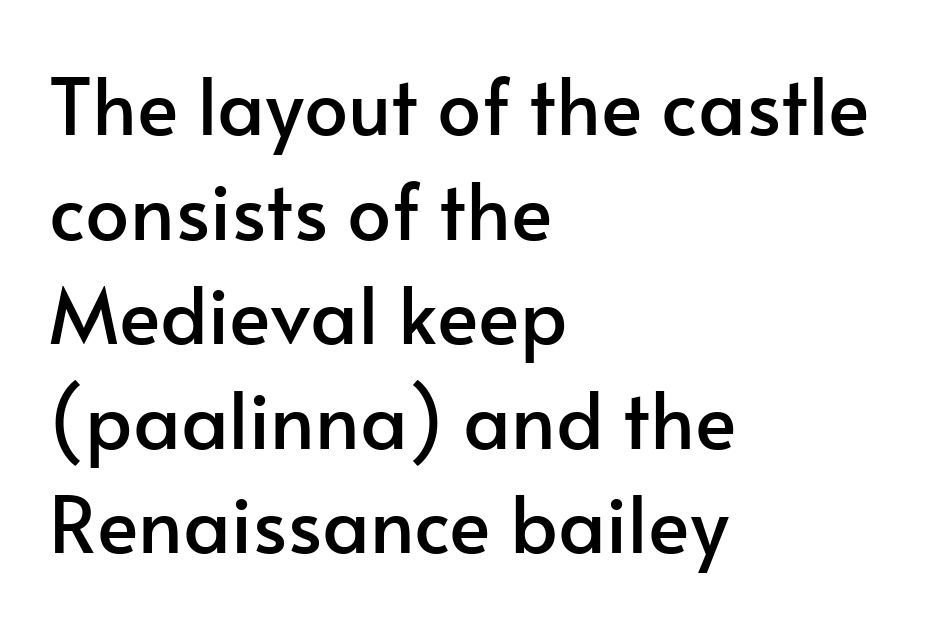
The image shows 78 px sans-serif type, upright; set left-aligned, normal line spacing (1.34x), normal letter spacing, not underlined; low stroke contrast and a small x-height.
